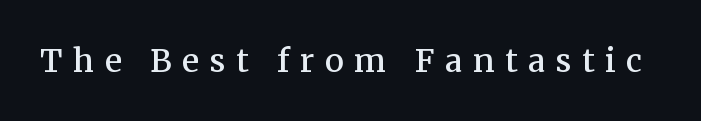
Looks like regular typesetting: each glyph gets only the width it needs. Examine the stroke ends and you'll spot serifs. The passage shown is not underscored anywhere. The face used here is a semibold: visibly heavier than regular, lighter than bold. Characters remain perfectly vertical along every line.
